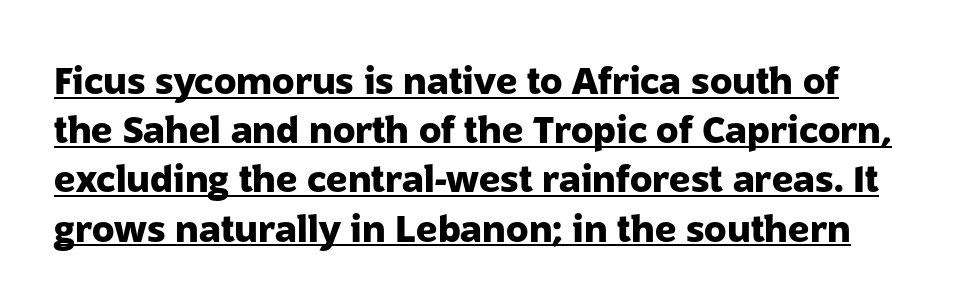
The image shows 37 px heavy sans-serif type, upright; set normal line spacing (1.33x), normal letter spacing, underlined; low stroke contrast and a medium x-height.
